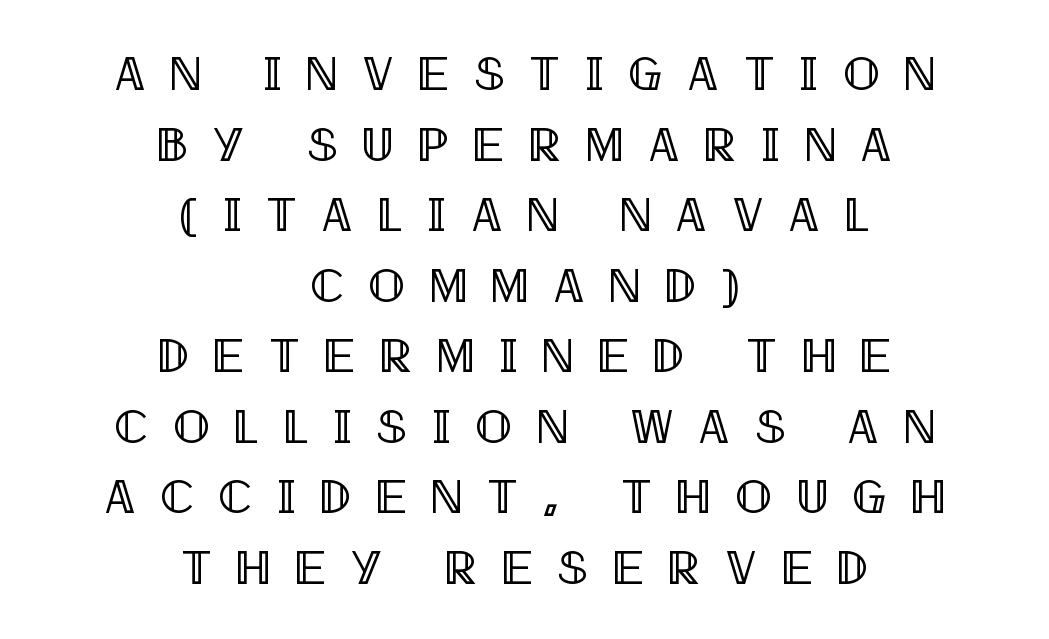
{"italic": "no", "width": "condensed", "x_height": "large", "monospaced": "no", "underline": "no", "align": "center", "line_spacing": "normal", "line_spacing_ratio": 1.44, "letter_spacing": "wide", "letter_spacing_em": 0.5, "glyph_px": 49}
